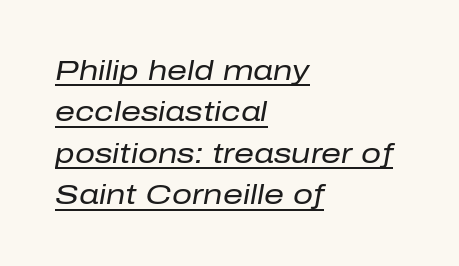
{"italic": "yes", "lean": "right", "slant_degrees": 10, "bold": "no", "weight": "regular", "width": "normal", "stroke_contrast": "low", "x_height": "medium", "monospaced": "no", "underline": "yes", "align": "left", "line_spacing": "normal", "line_spacing_ratio": 1.48, "letter_spacing": "normal", "letter_spacing_em": 0.0, "glyph_px": 28}
